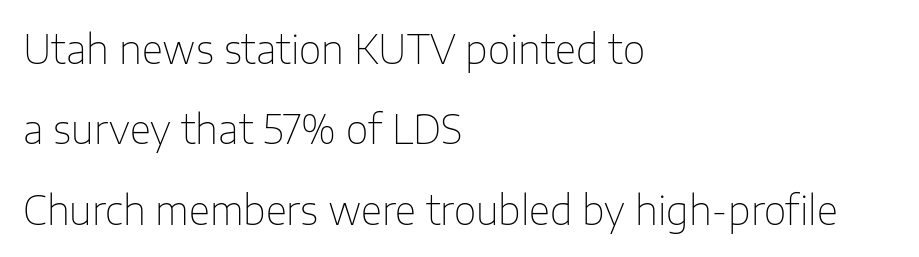
Q: Is the text bold? A: No.
Q: Is the text italic (slanted)? A: No, it is upright.
Q: Is the typeface a serif or a sans-serif typeface? A: Sans-serif.
Q: Is the text underlined? A: No.
Q: How is the paragraph aligned? A: Left-aligned.
Q: Is the spacing between letters normal or unusually wide? A: Normal.
Q: Is the spacing between lines tight, normal or loose? A: Loose.
Q: Width (condensed, normal, or wide)? A: Normal.
Q: Stroke contrast? A: Low.
Q: x-height? A: Medium.
Q: Monospaced? A: No.
